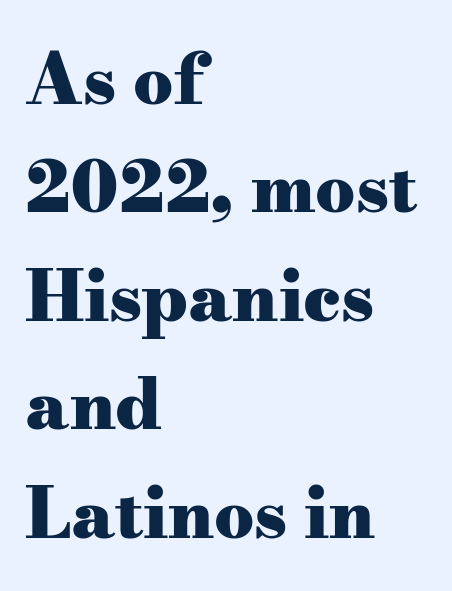
Yep, those are serifs on the letters. Just letters on the line, the space beneath them empty. This rendering uses left alignment, leaving the right contour irregular. The lettering stays uniformly vertical, giving the passage a roman look.
